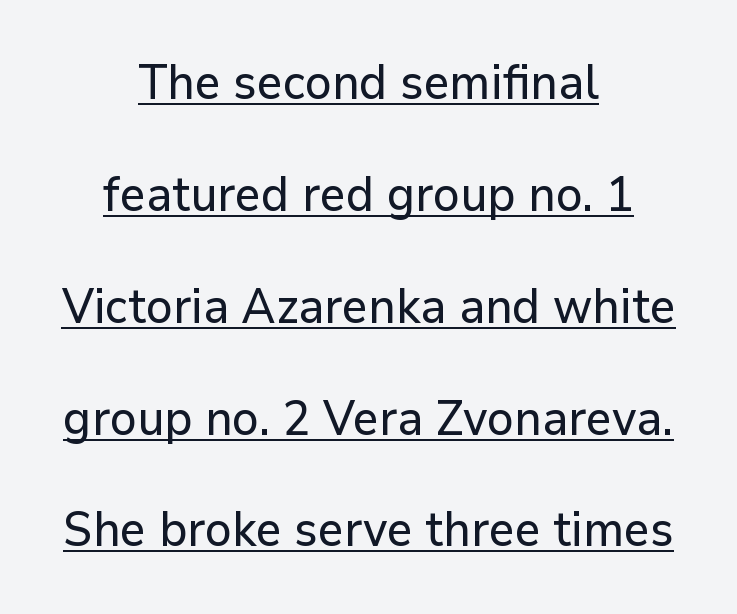
{"serif": "no", "italic": "no", "width": "normal", "stroke_contrast": "low", "x_height": "medium", "monospaced": "no", "underline": "yes", "align": "center", "line_spacing": "loose", "line_spacing_ratio": 2.33, "letter_spacing": "normal", "letter_spacing_em": 0.0, "glyph_px": 48}
